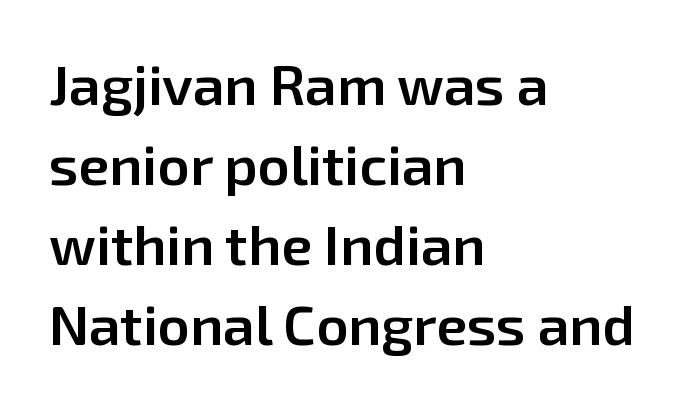
Default kerning and tracking; the words read as compact shapes. The gap between lines stays unmarked. These lines are set flush left with a ragged right edge. You can tell it's not italic because the verticals are truly vertical.
